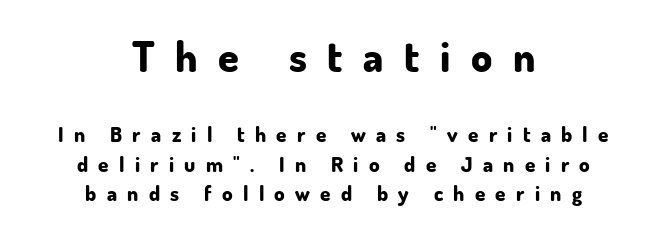
No italicization has been applied; the sample stays upright. Note the varied advance widths — an 'i' is clearly narrower than an 'm'. Compared with a flush-left layout, this one balances lines on the center instead. The font is running at its bold setting. I'd call this a sans setting — the letters go barefoot. The letters are spread apart with noticeably loose tracking.
